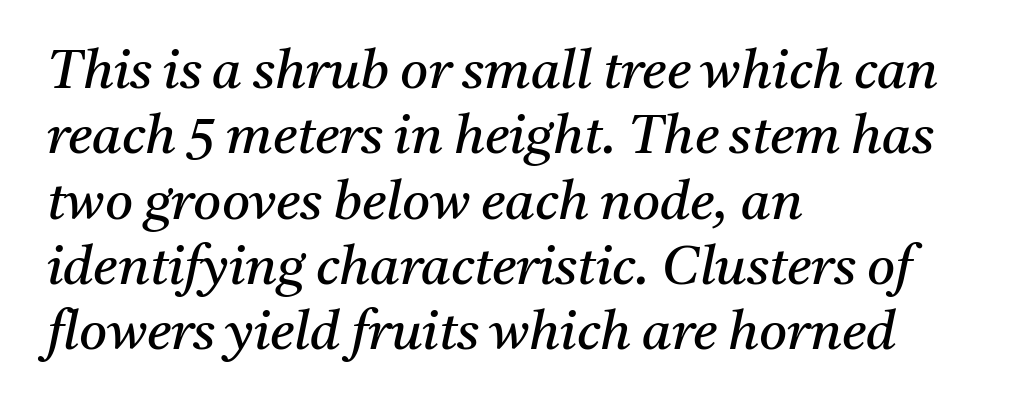
{"serif": "yes", "italic": "yes", "lean": "right", "slant_degrees": 11, "bold": "no", "weight": "regular", "width": "normal", "stroke_contrast": "medium", "x_height": "medium", "monospaced": "no", "underline": "no", "align": "left", "line_spacing_ratio": 1.21, "letter_spacing": "normal", "letter_spacing_em": 0.0, "glyph_px": 54}
